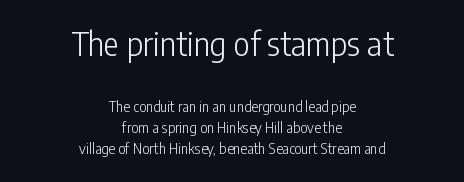
The string is rendered with underlining switched off. Characters remain perfectly vertical along every line. The passage shown begins with its larger block and ends with its smaller one. Vertically, the passage feels balanced, rows spaced as you'd expect.
